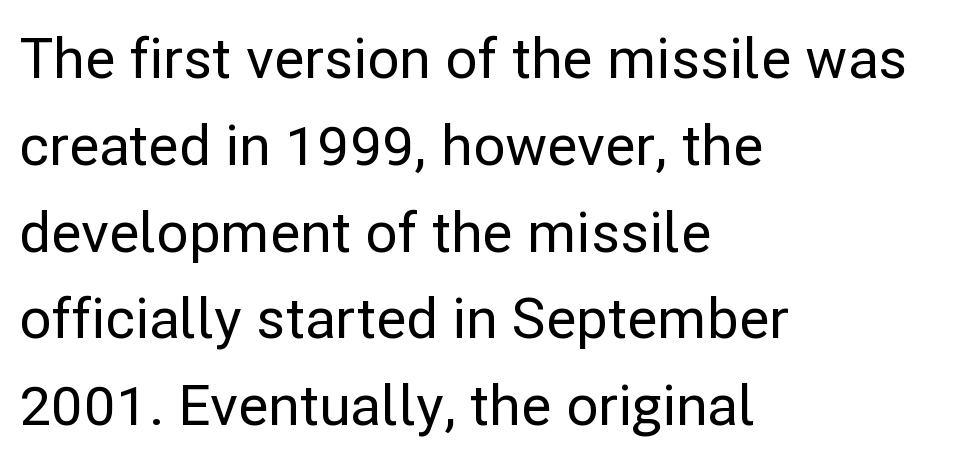
Letter spacing: default. The setting favours the left margin, as ordinary paragraphs usually do. A clean baseline with only descenders dipping below it. The font's upright variant was chosen for this text.
